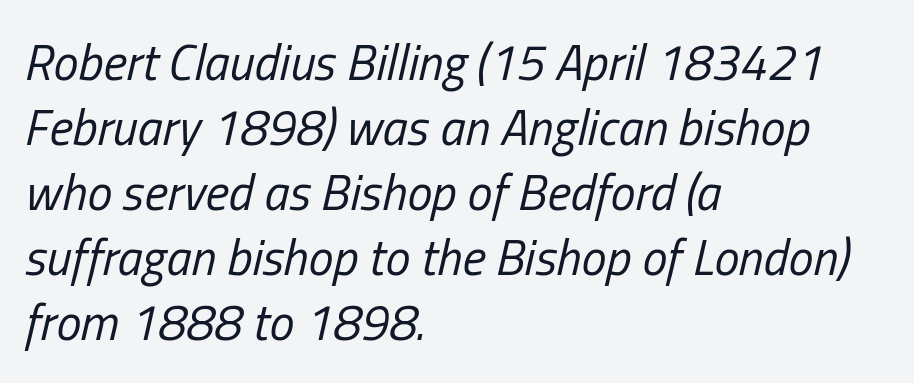
The image shows 50 px regular-weight, condensed type, italic (leaning right); set left-aligned, normal line spacing (1.3x), normal letter spacing, not underlined; low stroke contrast and a medium x-height.
